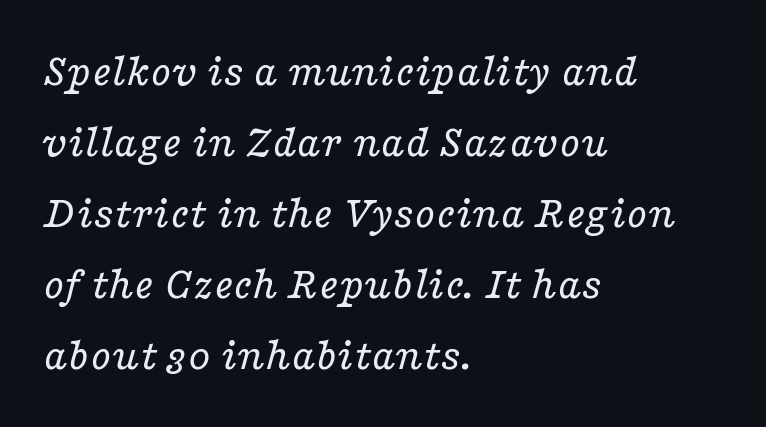
Q: Is the text bold? A: No.
Q: Is the text italic (slanted)? A: Yes, it leans right by about 16 degrees.
Q: Is the typeface a serif or a sans-serif typeface? A: Serif.
Q: Is the text underlined? A: No.
Q: How is the paragraph aligned? A: Left-aligned.
Q: Is the spacing between letters normal or unusually wide? A: Normal.
Q: Is the spacing between lines tight, normal or loose? A: Normal.
Q: Width (condensed, normal, or wide)? A: Wide.
Q: Stroke contrast? A: Low.
Q: x-height? A: Medium.
Q: Monospaced? A: No.
